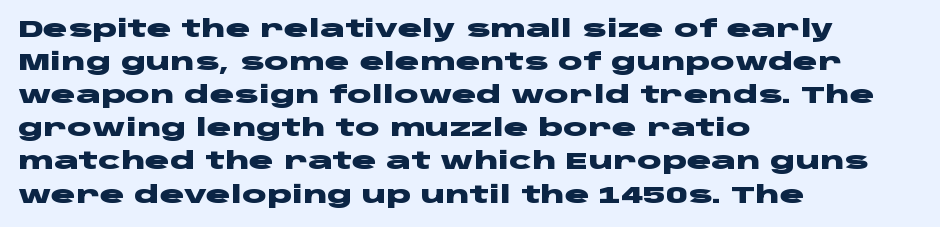
The image shows 23 px bold type, upright; set left-aligned, normal line spacing (1.44x), normal letter spacing, not underlined.
